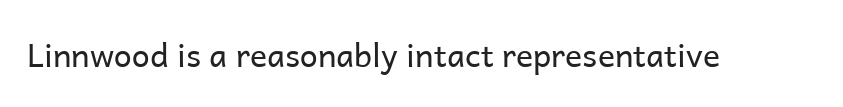
The image shows 32 px regular-weight sans-serif type, upright; set normal letter spacing, not underlined; low stroke contrast and a medium x-height.
